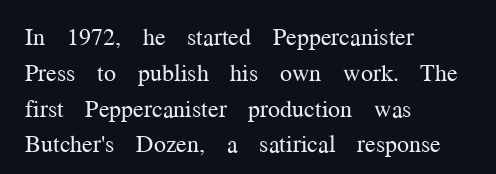
{"italic": "no", "bold": "no", "underline": "no", "align": "left", "line_spacing": "normal", "line_spacing_ratio": 1.49, "letter_spacing": "normal", "letter_spacing_em": 0.0, "glyph_px": 24}
